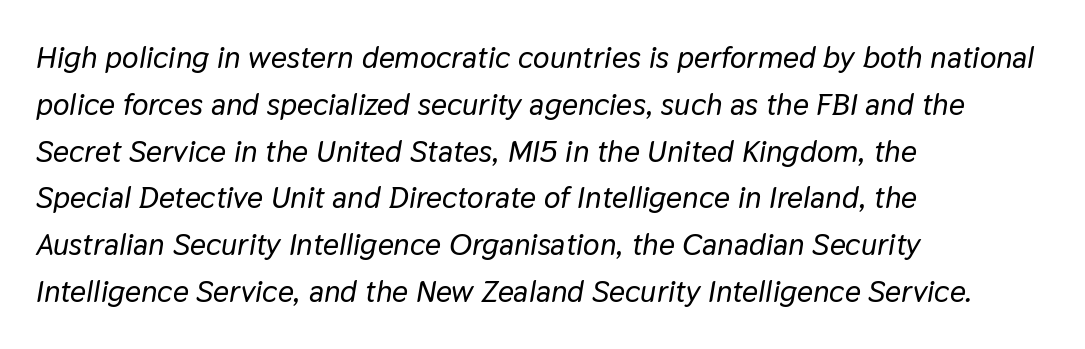
Q: Is the text italic (slanted)? A: Yes, it leans right by about 9 degrees.
Q: Is the text underlined? A: No.
Q: How is the paragraph aligned? A: Left-aligned.
Q: Is the spacing between letters normal or unusually wide? A: Normal.
Q: Is the spacing between lines tight, normal or loose? A: Normal.
Q: Width (condensed, normal, or wide)? A: Normal.
Q: Stroke contrast? A: Low.
Q: x-height? A: Medium.
Q: Monospaced? A: No.
